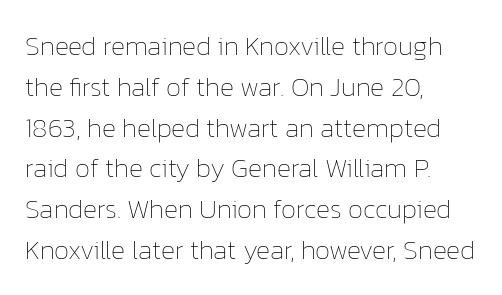
The passage shown stacks its lines at a standard gap. Plain, unruled lines of type. Summary of weight: not heavy and not bold. The rendering keeps characters at their native spacing. Notice how the stems are strictly vertical — no italics here.
